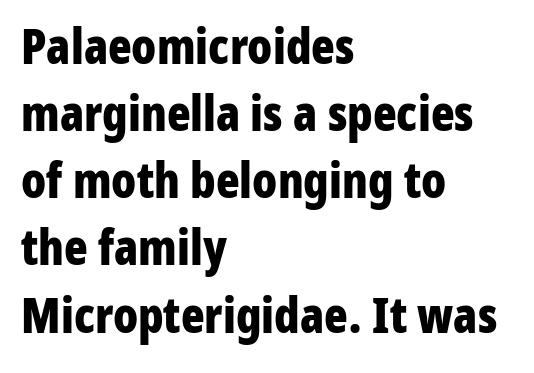
{"serif": "no", "italic": "no", "bold": "yes", "weight": "bold", "width": "condensed", "stroke_contrast": "low", "x_height": "medium", "monospaced": "no", "underline": "no", "align": "left", "line_spacing": "normal", "line_spacing_ratio": 1.37, "letter_spacing": "normal", "letter_spacing_em": 0.0, "glyph_px": 49}
